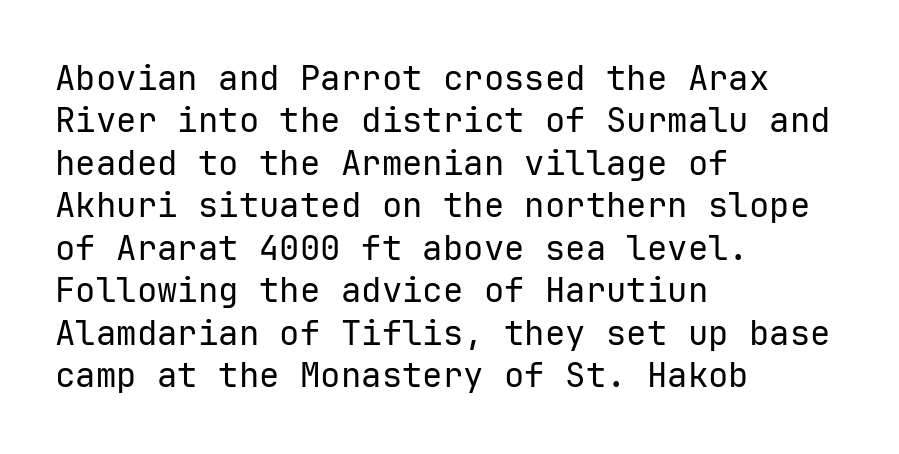
The image shows 34 px regular-weight sans-serif type, upright, monospaced; set left-aligned, normal line spacing (1.25x), normal letter spacing, not underlined; low stroke contrast and a medium x-height.
